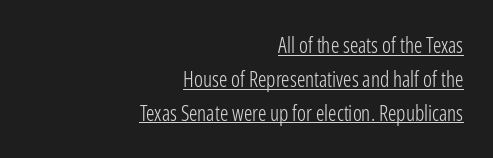
Q: Is the text bold? A: No.
Q: Is the text italic (slanted)? A: No, it is upright.
Q: Is the text underlined? A: Yes.
Q: How is the paragraph aligned? A: Right-aligned.
Q: Is the spacing between letters normal or unusually wide? A: Normal.
Q: Is the spacing between lines tight, normal or loose? A: Normal.
